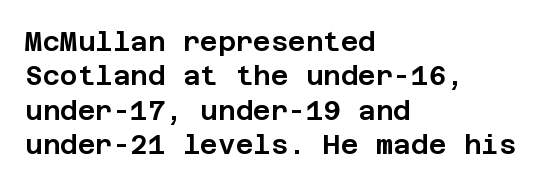
Q: Is the text italic (slanted)? A: No, it is upright.
Q: Is the text underlined? A: No.
Q: How is the paragraph aligned? A: Left-aligned.
Q: Is the spacing between letters normal or unusually wide? A: Normal.
Q: Is the spacing between lines tight, normal or loose? A: Normal.
